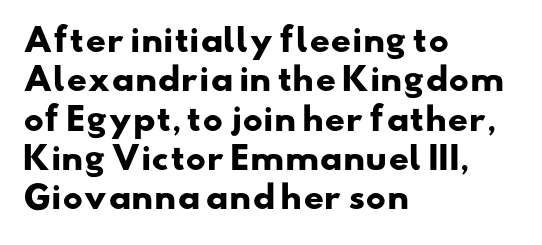
Strokes here are thick enough to call this a true bold. Inter-character spacing is left at the font's built-in metrics. The rendering uses natural spacing where letterforms have individual widths. Layout note: lines flush left. The face used here is a sans, in the tradition of grotesques and geometrics.
